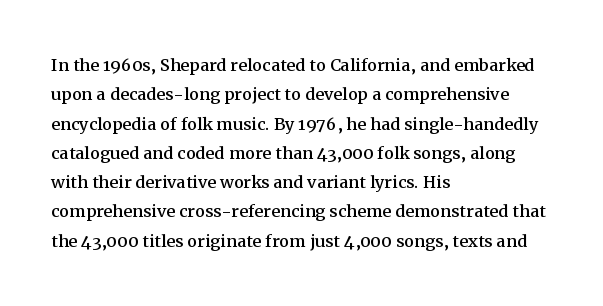
{"italic": "no", "underline": "no", "align": "left", "line_spacing": "normal", "line_spacing_ratio": 1.33, "letter_spacing": "normal", "letter_spacing_em": 0.0, "glyph_px": 22}
